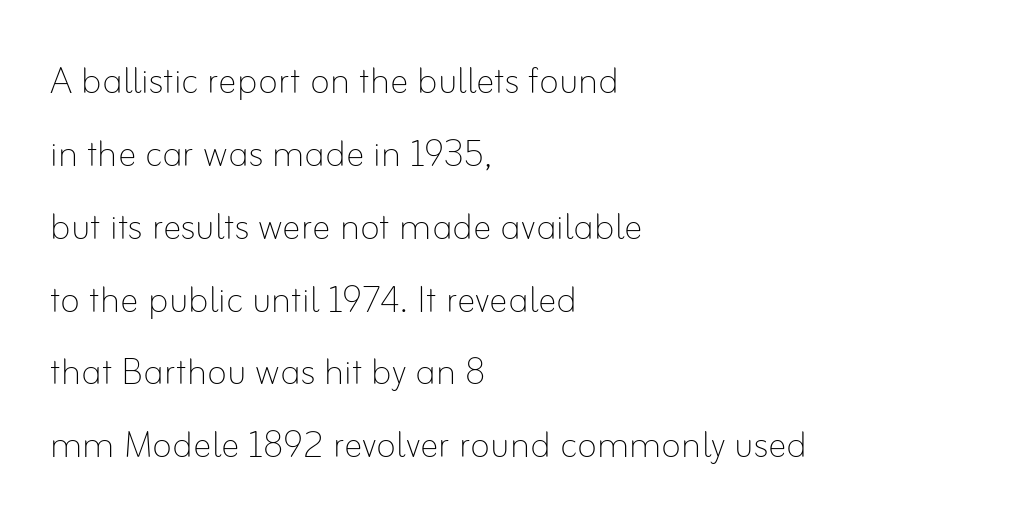
{"italic": "no", "bold": "no", "weight": "thin", "width": "normal", "stroke_contrast": "low", "x_height": "small", "monospaced": "no", "underline": "no", "align": "left", "line_spacing": "normal", "line_spacing_ratio": 1.55, "letter_spacing": "normal", "letter_spacing_em": 0.0, "glyph_px": 47}
